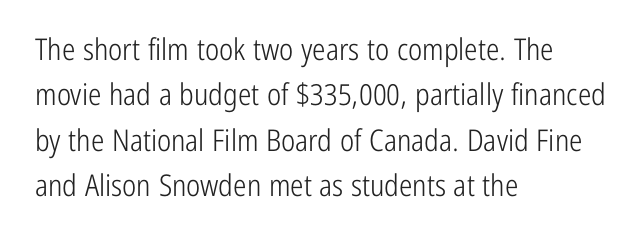
The image shows 30 px light, condensed sans-serif type, upright; set left-aligned, normal line spacing (1.51x), normal letter spacing, not underlined; low stroke contrast and a medium x-height.
